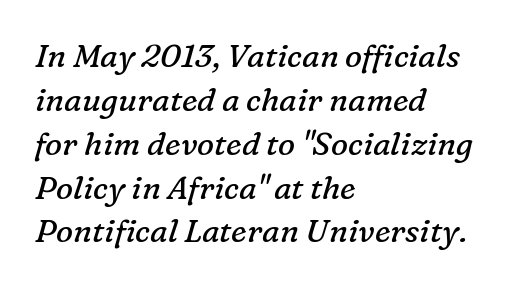
Letters have the restrained weight of plain body copy at most. Beneath every word, the page is bare. This rendering uses left alignment, leaving the right contour irregular. Would a proofreader flag this as italicized? Yes. The designer went with a serif here, giving each stem small feet. This sample has the flowing, uneven cadence of proportional lettering.
